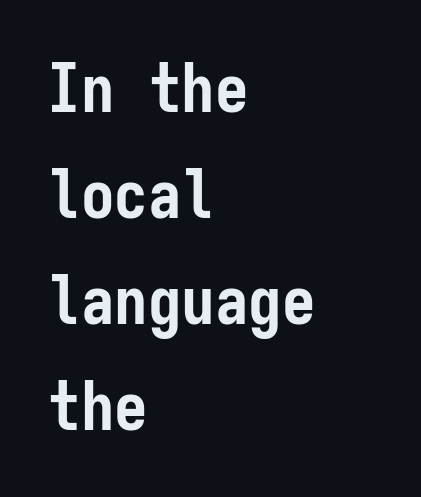
Words appear dense and cohesive because spacing is normal. This is roman type, the default non-slanted kind. Summary of weight: heavy, a full bold. Is this a sans? Yes — the strokes have no serifs. Line starts are locked; line ends wander. The letters march in equal steps, a hallmark of fixed-pitch type.
